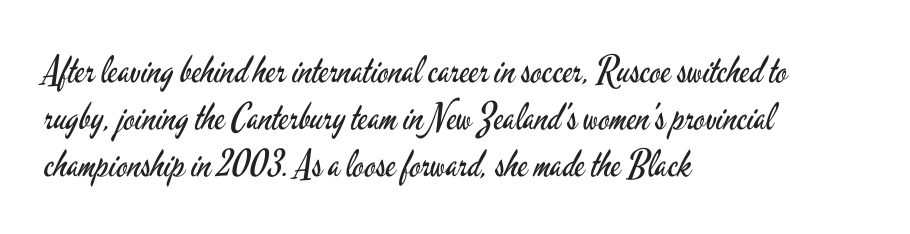
The image shows 37 px regular-weight, condensed sans-serif type; set left-aligned, normal line spacing (1.27x), normal letter spacing, not underlined; low stroke contrast and a small x-height.
